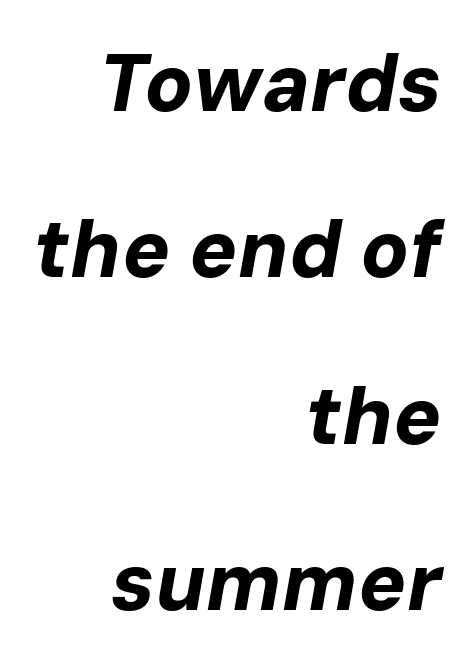
Q: Is the text bold? A: Yes.
Q: Is the text italic (slanted)? A: Yes, it leans right by about 10 degrees.
Q: Is the text underlined? A: No.
Q: How is the paragraph aligned? A: Right-aligned.
Q: Is the spacing between letters normal or unusually wide? A: Normal.
Q: Is the spacing between lines tight, normal or loose? A: Loose.
Q: Width (condensed, normal, or wide)? A: Normal.
Q: Stroke contrast? A: Low.
Q: x-height? A: Medium.
Q: Monospaced? A: No.
